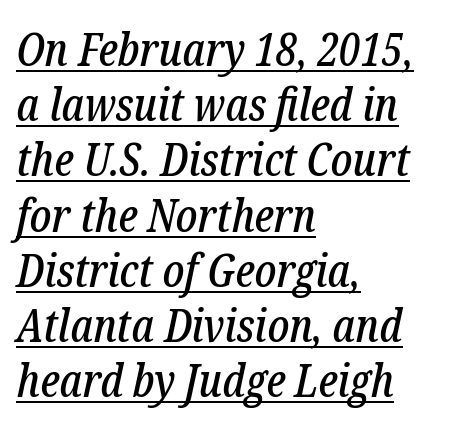
Q: Is the text italic (slanted)? A: Yes, it leans right by about 12 degrees.
Q: Is the typeface a serif or a sans-serif typeface? A: Serif.
Q: Is the text underlined? A: Yes.
Q: How is the paragraph aligned? A: Left-aligned.
Q: Is the spacing between letters normal or unusually wide? A: Normal.
Q: Width (condensed, normal, or wide)? A: Condensed.
Q: Stroke contrast? A: Low.
Q: x-height? A: Medium.
Q: Monospaced? A: No.
